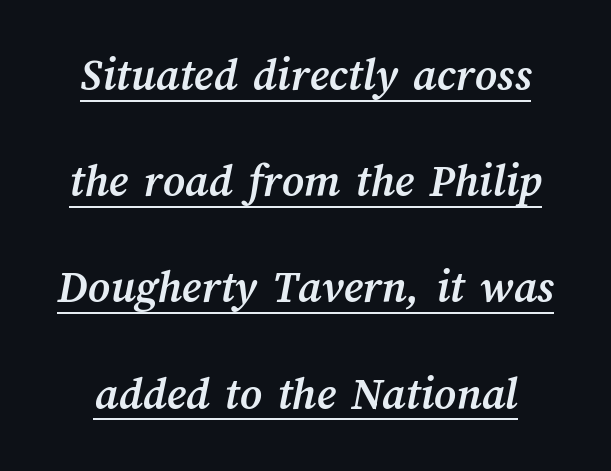
Plenty of ink on the page — the face is bold. Underline: present. There is no visible air inserted between adjacent glyphs. Widely set lines give the paragraph a tall, airy silhouette. Here the designer chose a conventional face with non-uniform glyph widths.
